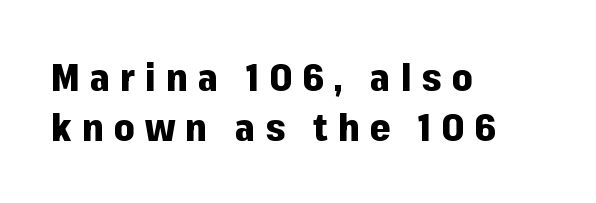
Q: Is the text bold? A: Yes.
Q: Is the text italic (slanted)? A: No, it is upright.
Q: Is the typeface a serif or a sans-serif typeface? A: Sans-serif.
Q: Is the text underlined? A: No.
Q: How is the paragraph aligned? A: Left-aligned.
Q: Is the spacing between letters normal or unusually wide? A: Unusually wide.
Q: Is the spacing between lines tight, normal or loose? A: Normal.
Q: Width (condensed, normal, or wide)? A: Normal.
Q: Stroke contrast? A: Low.
Q: x-height? A: Medium.
Q: Monospaced? A: No.
